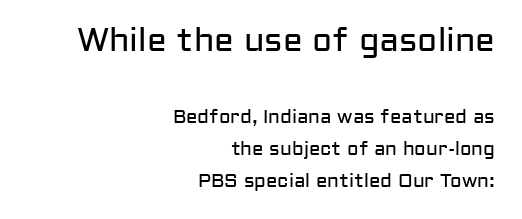
Q: Is the text bold? A: No.
Q: Is the text italic (slanted)? A: No, it is upright.
Q: Is the typeface a serif or a sans-serif typeface? A: Sans-serif.
Q: Is the text underlined? A: No.
Q: How is the paragraph aligned? A: Right-aligned.
Q: Is the spacing between letters normal or unusually wide? A: Normal.
Q: Is the spacing between lines tight, normal or loose? A: Normal.
Q: Which block of text is set in a larger size, the first (top) or the second (bottom)? A: The first (top) one.
Q: Width (condensed, normal, or wide)? A: Normal.
Q: Stroke contrast? A: Low.
Q: x-height? A: Medium.
Q: Monospaced? A: No.
